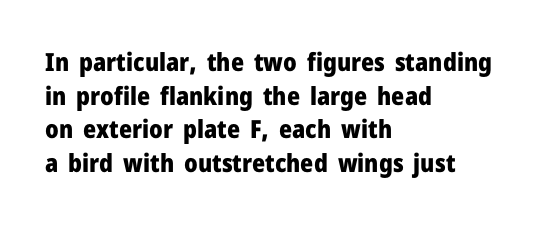
The image shows 25 px bold type, upright; set left-aligned, normal line spacing (1.35x), normal letter spacing, not underlined.
